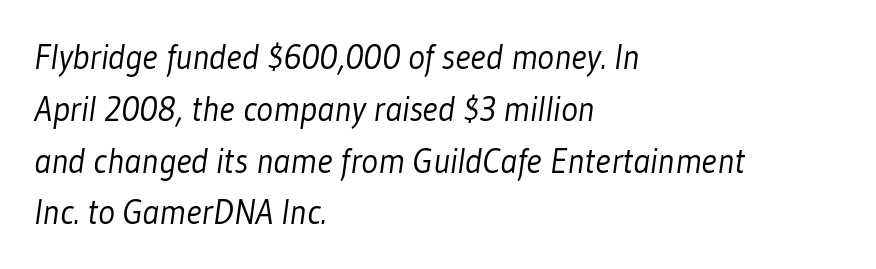
Q: Is the text bold? A: No.
Q: Is the typeface a serif or a sans-serif typeface? A: Sans-serif.
Q: Is the text underlined? A: No.
Q: How is the paragraph aligned? A: Left-aligned.
Q: Is the spacing between letters normal or unusually wide? A: Normal.
Q: Is the spacing between lines tight, normal or loose? A: Normal.
Q: Width (condensed, normal, or wide)? A: Condensed.
Q: Stroke contrast? A: Low.
Q: x-height? A: Medium.
Q: Monospaced? A: No.
